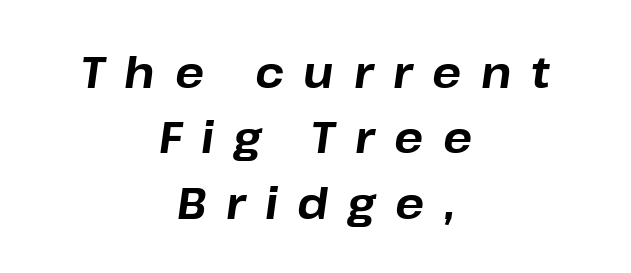
The face used here is proportionally spaced, like ordinary book or web type. Italic? Definitely — the glyphs are oblique. Honestly, the row spacing looks completely unremarkable. Has an underline been added? It has not.
